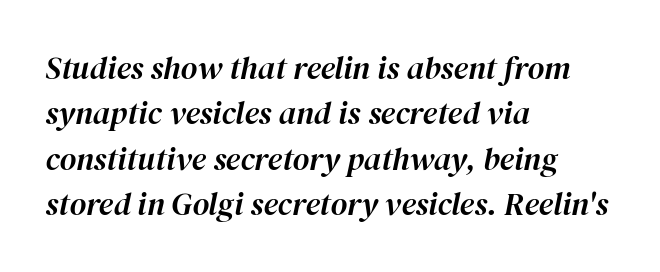
Q: Is the text italic (slanted)? A: Yes, it leans right by about 12 degrees.
Q: Is the text underlined? A: No.
Q: How is the paragraph aligned? A: Left-aligned.
Q: Is the spacing between letters normal or unusually wide? A: Normal.
Q: Is the spacing between lines tight, normal or loose? A: Normal.
Q: Width (condensed, normal, or wide)? A: Normal.
Q: Stroke contrast? A: High.
Q: x-height? A: Medium.
Q: Monospaced? A: No.
